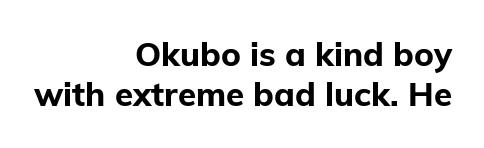
Q: Is the text bold? A: Yes.
Q: Is the text italic (slanted)? A: No, it is upright.
Q: Is the typeface a serif or a sans-serif typeface? A: Sans-serif.
Q: Is the text underlined? A: No.
Q: How is the paragraph aligned? A: Right-aligned.
Q: Is the spacing between letters normal or unusually wide? A: Normal.
Q: Width (condensed, normal, or wide)? A: Normal.
Q: Stroke contrast? A: Low.
Q: x-height? A: Medium.
Q: Monospaced? A: No.
